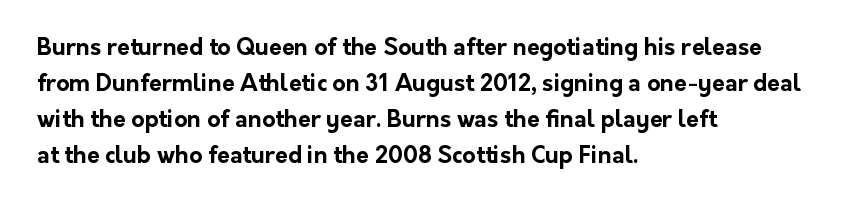
{"italic": "no", "bold": "yes", "underline": "no", "align": "left", "line_spacing": "normal", "line_spacing_ratio": 1.56, "letter_spacing": "normal", "letter_spacing_em": 0.0, "glyph_px": 23}
